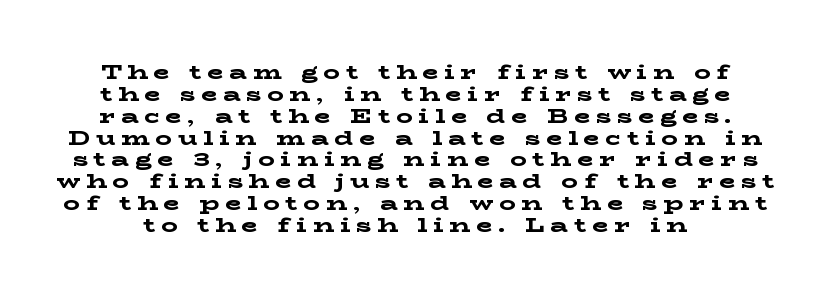
Q: Is the text bold? A: Yes.
Q: Is the text italic (slanted)? A: No, it is upright.
Q: Is the text underlined? A: No.
Q: Is the spacing between letters normal or unusually wide? A: Unusually wide.
Q: Is the spacing between lines tight, normal or loose? A: Tight.
